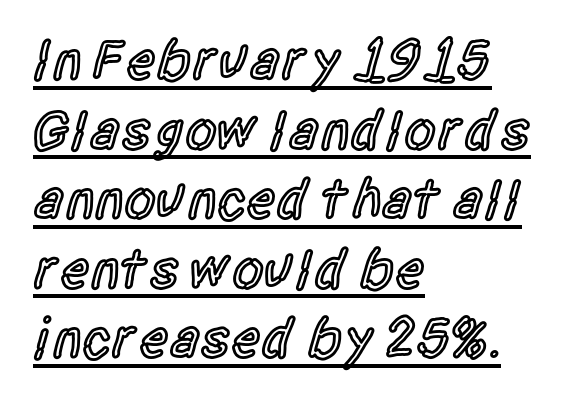
Alignment: flush left. Varying glyph widths throughout — classic text-font behaviour. Underlined type. The sample has been set in demibold, a notch under bold. Serif or sans? Sans — the stroke terminals are bare.
